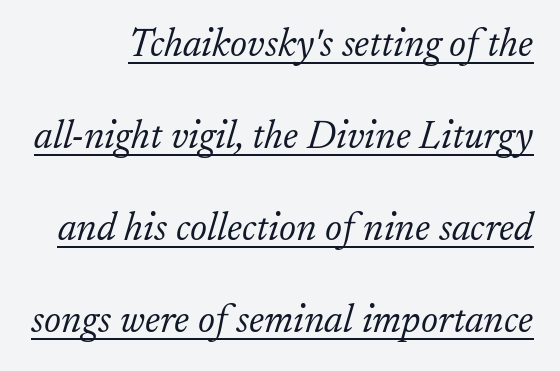
Q: Is the text bold? A: No.
Q: Is the text italic (slanted)? A: Yes, it leans right by about 17 degrees.
Q: Is the typeface a serif or a sans-serif typeface? A: Serif.
Q: Is the text underlined? A: Yes.
Q: Is the spacing between letters normal or unusually wide? A: Normal.
Q: Is the spacing between lines tight, normal or loose? A: Loose.
Q: Width (condensed, normal, or wide)? A: Normal.
Q: Stroke contrast? A: Low.
Q: x-height? A: Small.
Q: Monospaced? A: No.
